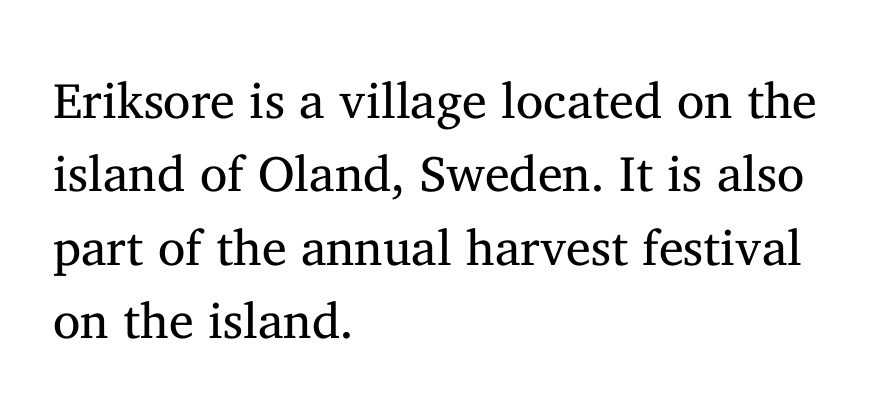
These lines are rendered in a variable-pitch font. I'd call this a serif setting — the letters wear small feet. The font's upright variant was chosen for this text. Underlining? Definitely not there. The lines are quadded left. Stem width sits at or under what a default text font uses.
